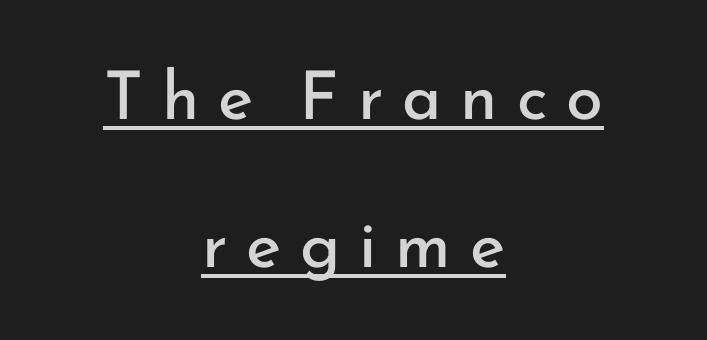
Q: Is the text bold? A: No.
Q: Is the text italic (slanted)? A: No, it is upright.
Q: Is the typeface a serif or a sans-serif typeface? A: Sans-serif.
Q: Is the text underlined? A: Yes.
Q: How is the paragraph aligned? A: Centered.
Q: Is the spacing between letters normal or unusually wide? A: Unusually wide.
Q: Is the spacing between lines tight, normal or loose? A: Loose.
Q: Width (condensed, normal, or wide)? A: Normal.
Q: Stroke contrast? A: Low.
Q: x-height? A: Small.
Q: Monospaced? A: No.
